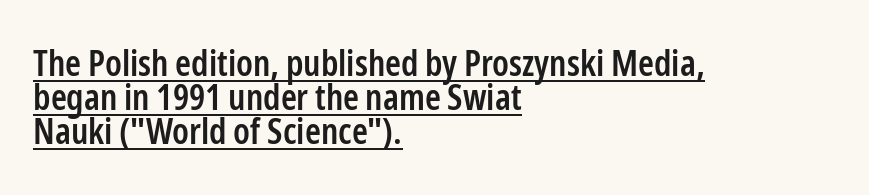
{"serif": "no", "italic": "no", "bold": "semi", "weight": "semibold", "width": "condensed", "stroke_contrast": "low", "x_height": "medium", "monospaced": "no", "underline": "yes", "align": "left", "line_spacing": "tight", "line_spacing_ratio": 0.95, "letter_spacing": "normal", "letter_spacing_em": 0.0, "glyph_px": 36}
